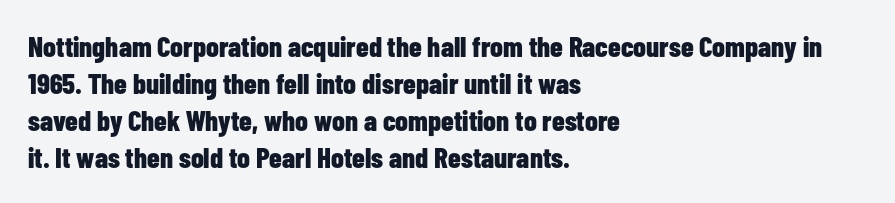
{"serif": "no", "italic": "no", "bold": "yes", "weight": "bold", "width": "condensed", "stroke_contrast": "low", "x_height": "medium", "monospaced": "no", "underline": "no", "align": "left", "line_spacing": "normal", "line_spacing_ratio": 1.28, "letter_spacing": "normal", "letter_spacing_em": 0.0, "glyph_px": 29}
